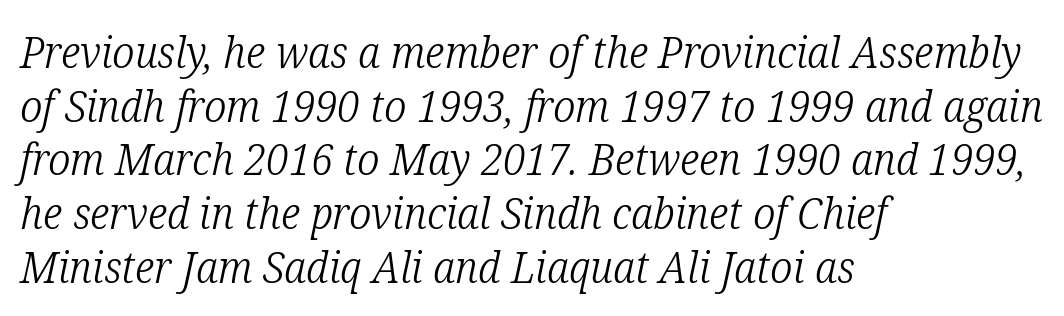
{"serif": "yes", "italic": "yes", "lean": "right", "slant_degrees": 12, "bold": "no", "weight": "light", "width": "condensed", "stroke_contrast": "low", "x_height": "medium", "monospaced": "no", "underline": "no", "align": "left", "line_spacing_ratio": 1.22, "letter_spacing": "normal", "letter_spacing_em": 0.0, "glyph_px": 44}
